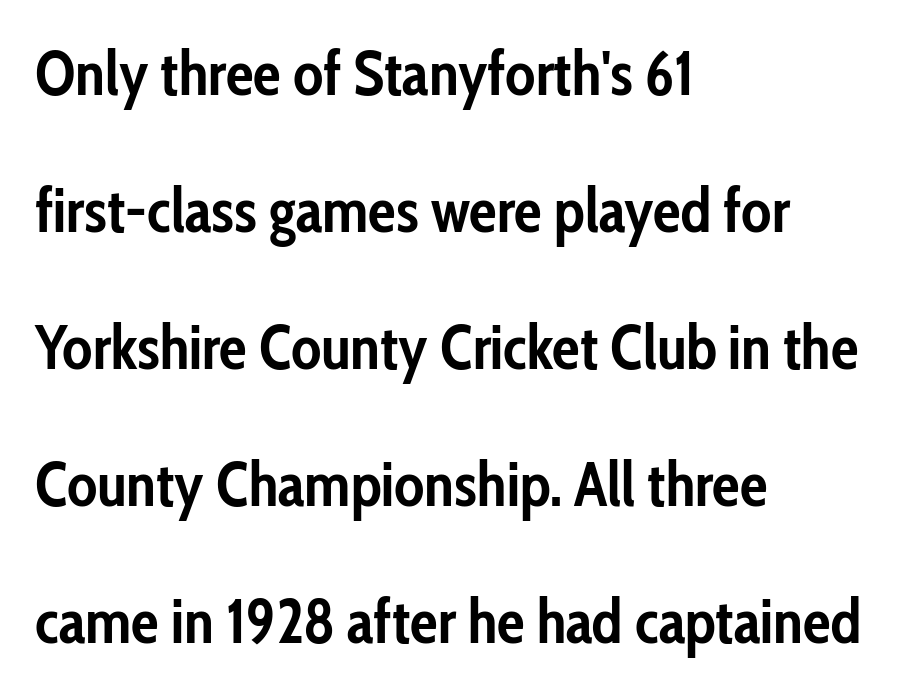
{"serif": "no", "italic": "no", "bold": "yes", "weight": "semibold", "width": "condensed", "stroke_contrast": "low", "x_height": "medium", "monospaced": "no", "underline": "no", "align": "left", "line_spacing": "loose", "line_spacing_ratio": 2.21, "letter_spacing": "normal", "letter_spacing_em": 0.0, "glyph_px": 62}
